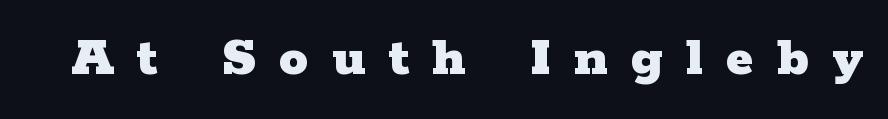
These lines are composed in type with serifs. Caption: bold face, heavy strokes. You could not count columns in this text — the font is proportionally spaced. Unmarked baselines from the first word to the last. Does the lettering tilt? It doesn't — this is upright. Students, note that the glyphs here are deliberately spaced far apart.
